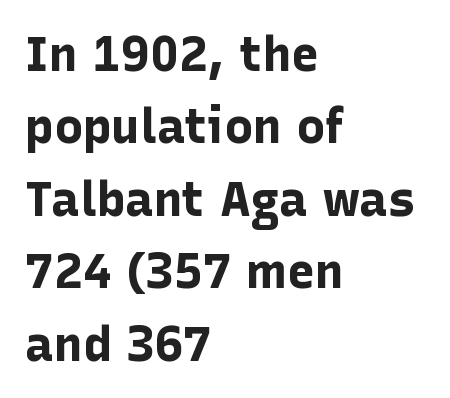
Does the type have serifs? No, each stem ends abruptly. The ragged edge is on the right, which tells us the setting is flush left. The font's upright variant was chosen for this text. This sample has the flowing, uneven cadence of proportional lettering. Check the space under the baseline: it is left empty.
